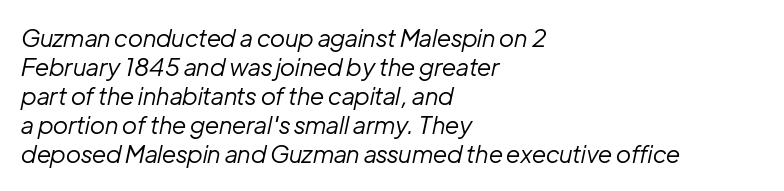
Q: Is the text bold? A: No.
Q: Is the text italic (slanted)? A: Yes, it leans right by about 12 degrees.
Q: Is the text underlined? A: No.
Q: How is the paragraph aligned? A: Left-aligned.
Q: Is the spacing between letters normal or unusually wide? A: Normal.
